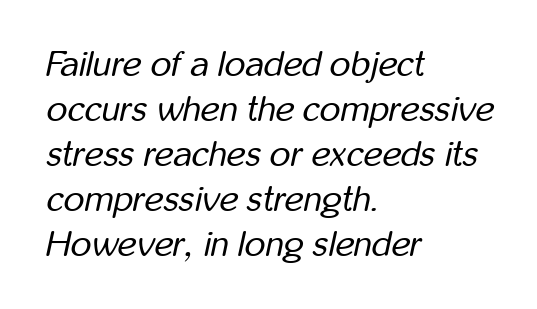
Q: Is the text bold? A: No.
Q: Is the text italic (slanted)? A: Yes, it leans right by about 12 degrees.
Q: Is the text underlined? A: No.
Q: How is the paragraph aligned? A: Left-aligned.
Q: Is the spacing between letters normal or unusually wide? A: Normal.
Q: Is the spacing between lines tight, normal or loose? A: Normal.
Q: Width (condensed, normal, or wide)? A: Condensed.
Q: Stroke contrast? A: Low.
Q: x-height? A: Medium.
Q: Monospaced? A: No.
